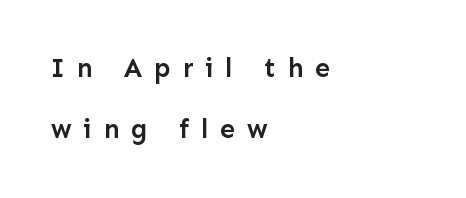
Visually the block forms a straight wall on the left and a jagged coastline on the right. Leading: increased. Quick note: not italic, upright. The sample has been set in demibold, a notch under bold. Decoration check: the copy has no underline.
